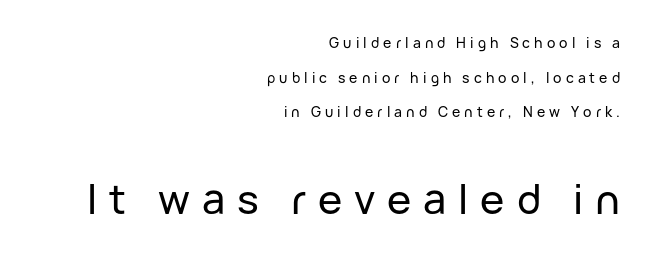
This rendering features lettering with no underline. This is roman type, the default non-slanted kind. You could fit nearly another row in the gap between these rows. Words appear elongated and porous because spacing is wide. The rendering enlarges the type as you move from the upper chunk to the lower.
